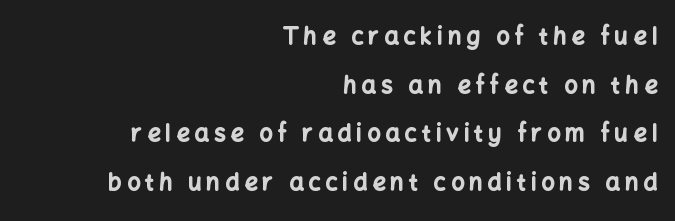
{"italic": "no", "bold": "yes", "underline": "no", "align": "right", "line_spacing": "loose", "line_spacing_ratio": 2.11, "letter_spacing": "wide", "letter_spacing_em": 0.22, "glyph_px": 23}
